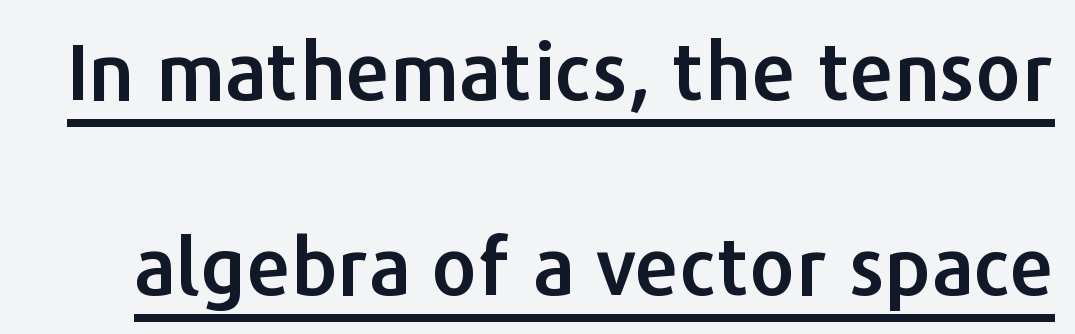
The image shows 79 px sans-serif type, upright; set loose line spacing (2.47x), normal letter spacing, underlined; low stroke contrast and a medium x-height.
